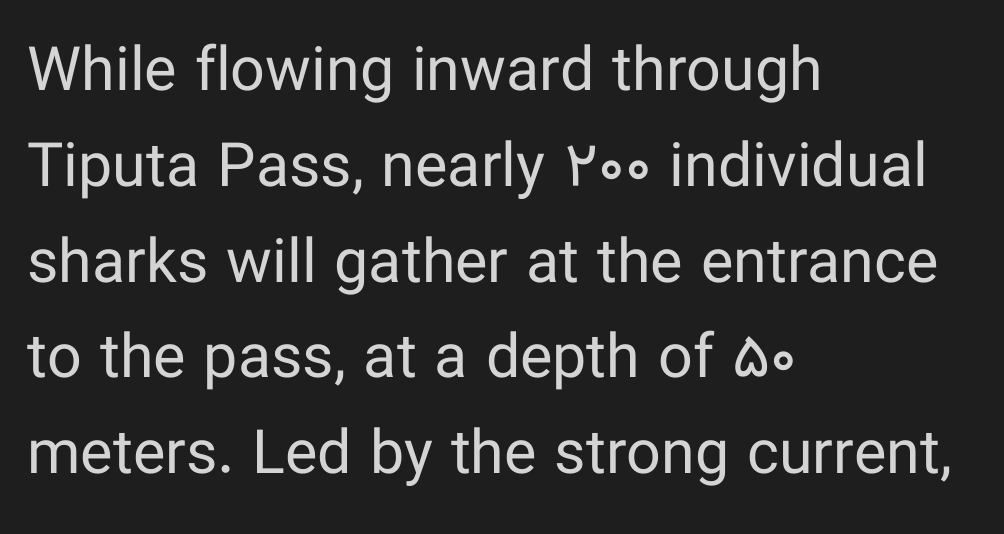
{"serif": "no", "italic": "no", "bold": "no", "weight": "regular", "width": "normal", "stroke_contrast": "low", "x_height": "medium", "monospaced": "no", "underline": "no", "align": "left", "line_spacing": "normal", "line_spacing_ratio": 1.57, "letter_spacing": "normal", "letter_spacing_em": 0.0, "glyph_px": 61}
